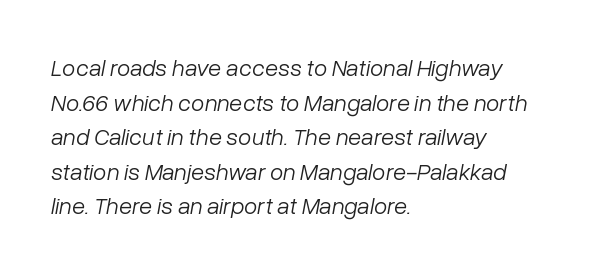
Q: Is the text bold? A: No.
Q: Is the text italic (slanted)? A: Yes, it leans right by about 10 degrees.
Q: Is the text underlined? A: No.
Q: How is the paragraph aligned? A: Left-aligned.
Q: Is the spacing between letters normal or unusually wide? A: Normal.
Q: Is the spacing between lines tight, normal or loose? A: Normal.
